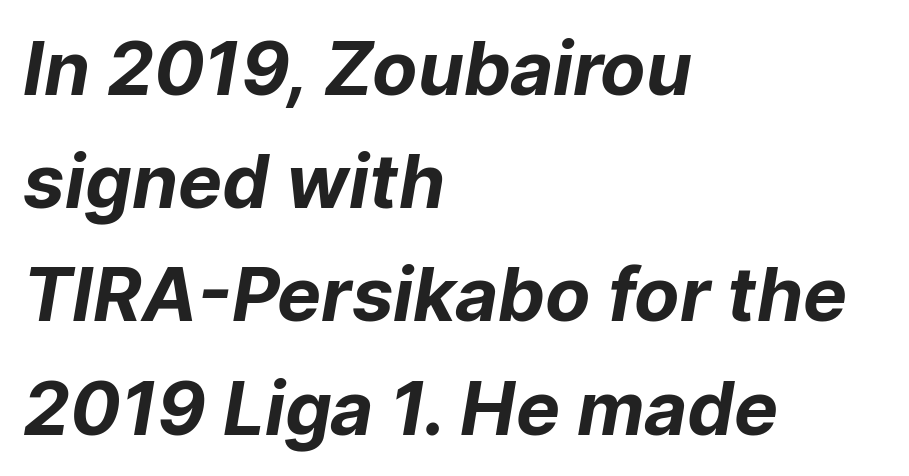
The image shows 74 px bold sans-serif type; set left-aligned, normal line spacing (1.53x), normal letter spacing, not underlined; low stroke contrast and a medium x-height.
